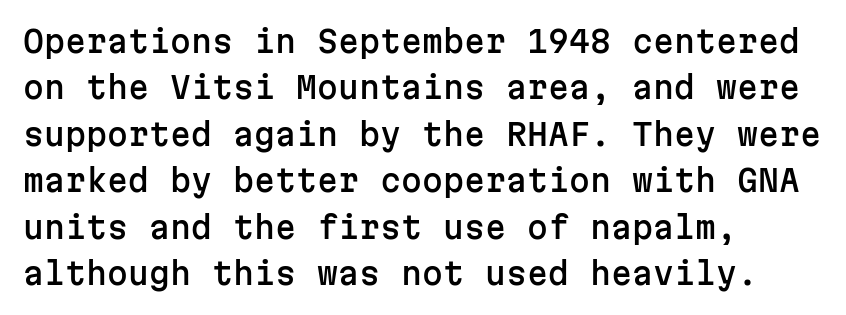
Q: Is the text italic (slanted)? A: No, it is upright.
Q: Is the typeface a serif or a sans-serif typeface? A: Sans-serif.
Q: Is the text underlined? A: No.
Q: How is the paragraph aligned? A: Left-aligned.
Q: Is the spacing between letters normal or unusually wide? A: Normal.
Q: Is the spacing between lines tight, normal or loose? A: Normal.
Q: Width (condensed, normal, or wide)? A: Normal.
Q: Stroke contrast? A: Low.
Q: x-height? A: Medium.
Q: Monospaced? A: Yes.
